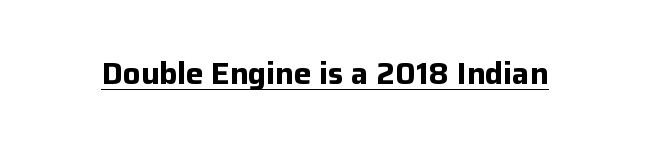
Unlike a traditional serif, this face leaves its strokes unadorned. The type sits square on the baseline with zero lean. What weight is shown? A full bold with thick strokes. You could not count columns in this text — the font is proportionally spaced. Check the space under the baseline: a stroke is drawn there. The letters sit at their default tracking, neither squeezed nor spread.
